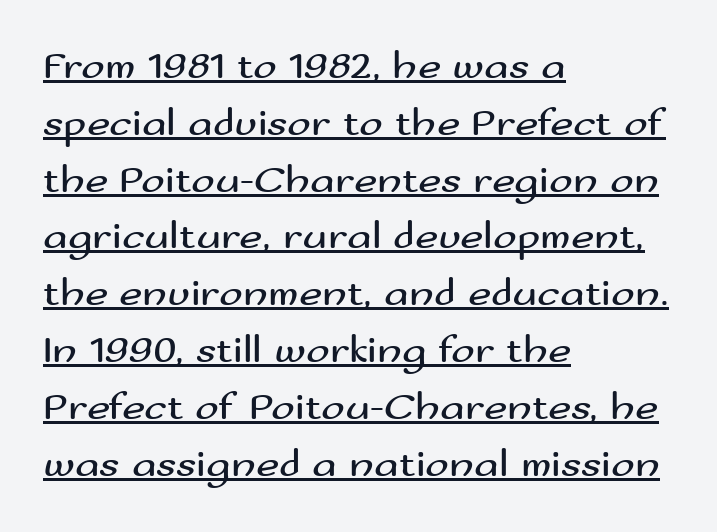
The image shows 40 px regular-weight, wide sans-serif type, upright; set left-aligned, normal line spacing (1.42x), normal letter spacing, underlined; medium stroke contrast and a small x-height.
